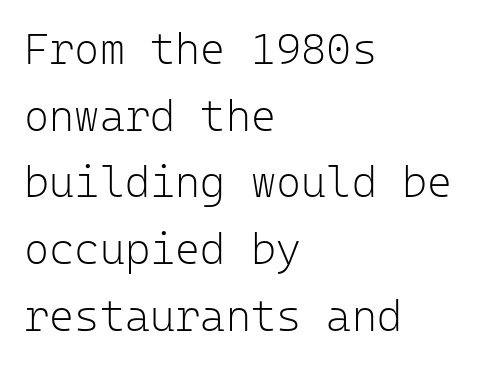
{"serif": "no", "italic": "no", "bold": "no", "weight": "light", "width": "normal", "stroke_contrast": "low", "x_height": "medium", "monospaced": "yes", "underline": "no", "align": "left", "line_spacing": "normal", "line_spacing_ratio": 1.55, "letter_spacing": "normal", "letter_spacing_em": 0.0, "glyph_px": 43}
